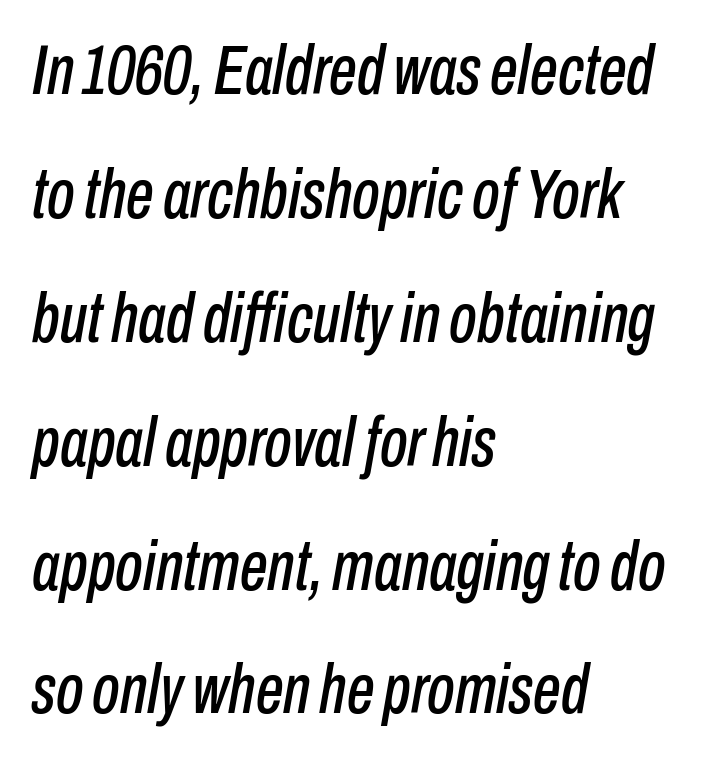
{"italic": "yes", "lean": "right", "slant_degrees": 10, "width": "condensed", "stroke_contrast": "low", "x_height": "medium", "monospaced": "no", "underline": "no", "align": "left", "line_spacing_ratio": 1.77, "letter_spacing": "normal", "letter_spacing_em": 0.0, "glyph_px": 70}
